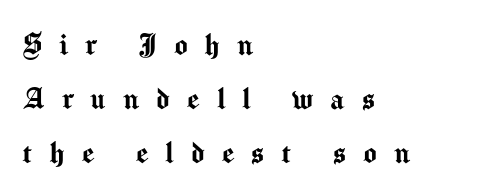
Q: Is the text italic (slanted)? A: No, it is upright.
Q: Is the typeface a serif or a sans-serif typeface? A: Sans-serif.
Q: Is the text underlined? A: No.
Q: How is the paragraph aligned? A: Left-aligned.
Q: Is the spacing between letters normal or unusually wide? A: Unusually wide.
Q: Is the spacing between lines tight, normal or loose? A: Normal.
Q: Width (condensed, normal, or wide)? A: Normal.
Q: Stroke contrast? A: Medium.
Q: x-height? A: Medium.
Q: Monospaced? A: No.
